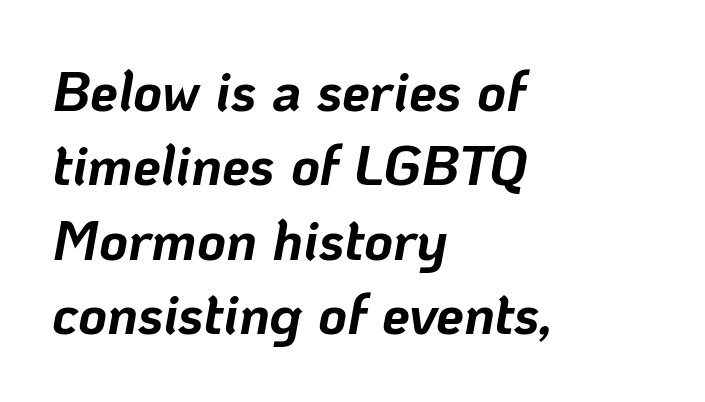
Q: Is the text bold? A: Yes.
Q: Is the text italic (slanted)? A: Yes, it leans right by about 10 degrees.
Q: Is the text underlined? A: No.
Q: How is the paragraph aligned? A: Left-aligned.
Q: Is the spacing between letters normal or unusually wide? A: Normal.
Q: Is the spacing between lines tight, normal or loose? A: Normal.
Q: Width (condensed, normal, or wide)? A: Normal.
Q: Stroke contrast? A: Low.
Q: x-height? A: Medium.
Q: Monospaced? A: No.
